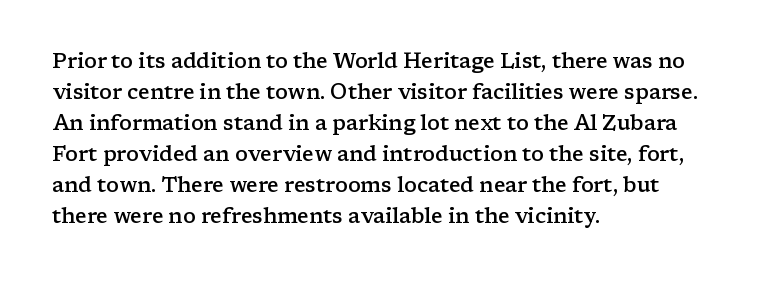
The image shows 21 px text type, upright; set left-aligned, normal line spacing (1.48x), normal letter spacing, not underlined.
